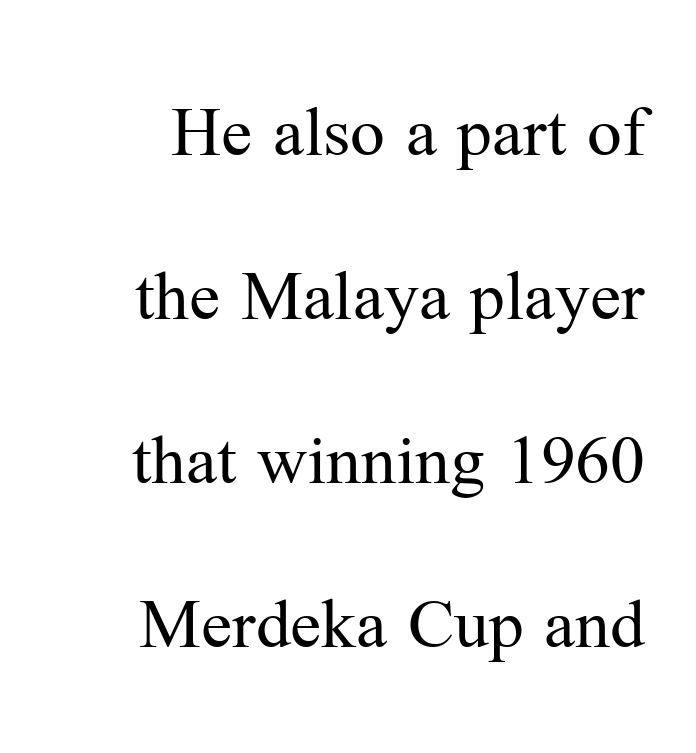
The image shows 77 px regular-weight serif type, upright; set loose line spacing (2.13x), normal letter spacing, not underlined; medium stroke contrast and a medium x-height.
